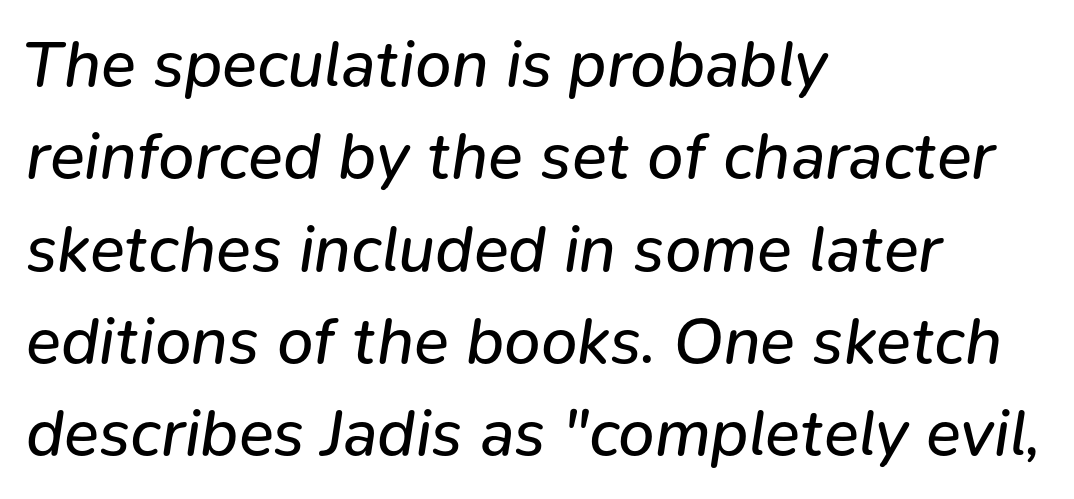
The horizontal fit of the characters is conventional and even. The specimen omits any rule beneath the text block's lines. You could not count columns in this text — the font is proportionally spaced. The passage is arranged the way most books set body copy — flush left.
